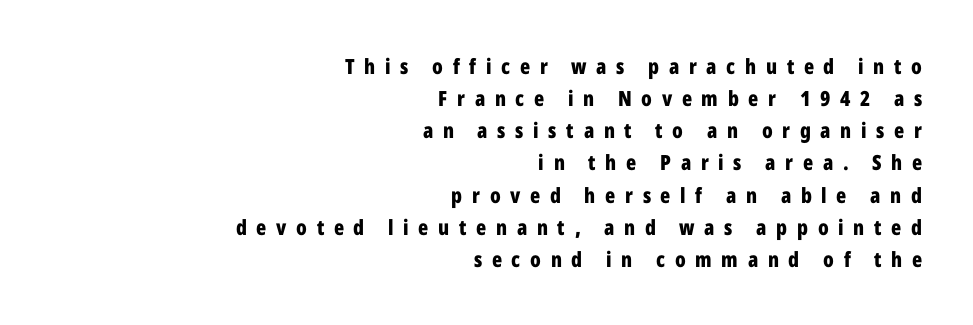
Q: Is the text bold? A: Yes.
Q: Is the text italic (slanted)? A: No, it is upright.
Q: Is the text underlined? A: No.
Q: How is the paragraph aligned? A: Right-aligned.
Q: Is the spacing between letters normal or unusually wide? A: Unusually wide.
Q: Is the spacing between lines tight, normal or loose? A: Normal.
